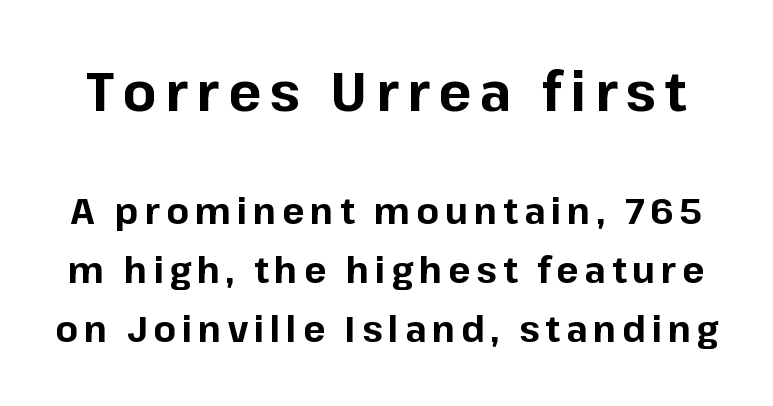
{"serif": "no", "italic": "no", "bold": "yes", "weight": "bold", "width": "normal", "stroke_contrast": "low", "x_height": "medium", "monospaced": "no", "underline": "no", "line_spacing": "normal", "line_spacing_ratio": 1.6, "larger_block": "first", "size_ratio": 1.49, "glyph_px": 55}
